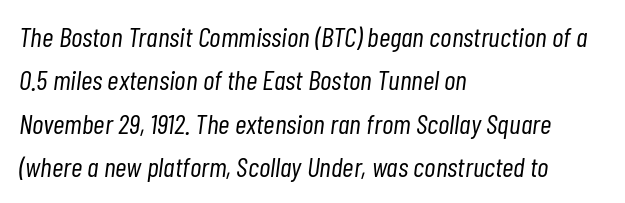
Q: Is the text bold? A: No.
Q: Is the text italic (slanted)? A: Yes, it leans right by about 7 degrees.
Q: Is the text underlined? A: No.
Q: How is the paragraph aligned? A: Left-aligned.
Q: Is the spacing between letters normal or unusually wide? A: Normal.
Q: Is the spacing between lines tight, normal or loose? A: Normal.
Q: Width (condensed, normal, or wide)? A: Condensed.
Q: Stroke contrast? A: Low.
Q: x-height? A: Medium.
Q: Monospaced? A: No.
